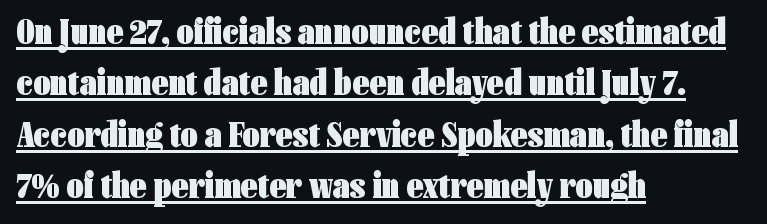
Q: Is the text bold? A: Yes.
Q: Is the text italic (slanted)? A: No, it is upright.
Q: Is the typeface a serif or a sans-serif typeface? A: Sans-serif.
Q: Is the text underlined? A: Yes.
Q: How is the paragraph aligned? A: Left-aligned.
Q: Is the spacing between letters normal or unusually wide? A: Normal.
Q: Is the spacing between lines tight, normal or loose? A: Normal.
Q: Width (condensed, normal, or wide)? A: Condensed.
Q: Stroke contrast? A: Low.
Q: x-height? A: Medium.
Q: Monospaced? A: No.
